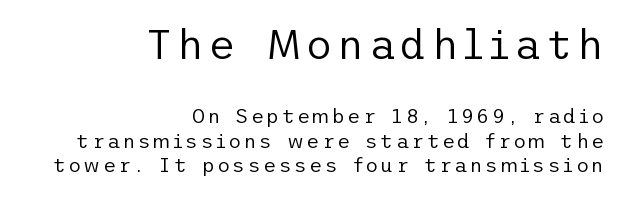
Q: Is the text bold? A: No.
Q: Is the text italic (slanted)? A: No, it is upright.
Q: Is the typeface a serif or a sans-serif typeface? A: Sans-serif.
Q: Is the text underlined? A: No.
Q: How is the paragraph aligned? A: Right-aligned.
Q: Which block of text is set in a larger size, the first (top) or the second (bottom)? A: The first (top) one.
Q: Width (condensed, normal, or wide)? A: Normal.
Q: Stroke contrast? A: Low.
Q: x-height? A: Medium.
